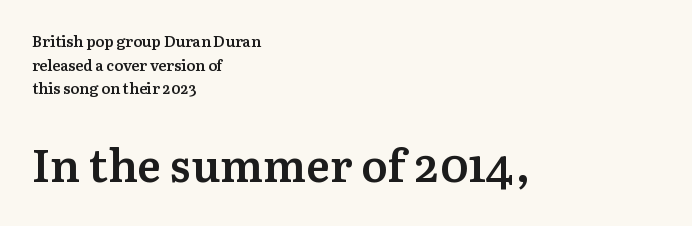
The image shows 45 px semibold serif type, upright; set left-aligned, normal line spacing (1.57x), normal letter spacing, not underlined; the second (bottom) block is 3.0x larger; medium stroke contrast and a medium x-height.
